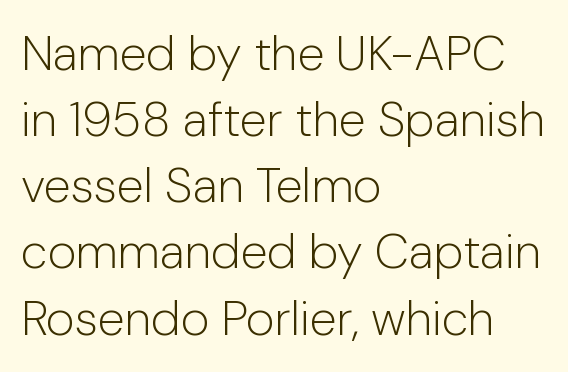
Q: Is the text bold? A: No.
Q: Is the text italic (slanted)? A: No, it is upright.
Q: Is the typeface a serif or a sans-serif typeface? A: Sans-serif.
Q: Is the text underlined? A: No.
Q: How is the paragraph aligned? A: Left-aligned.
Q: Is the spacing between letters normal or unusually wide? A: Normal.
Q: Is the spacing between lines tight, normal or loose? A: Normal.
Q: Width (condensed, normal, or wide)? A: Normal.
Q: Stroke contrast? A: Low.
Q: x-height? A: Medium.
Q: Monospaced? A: No.
